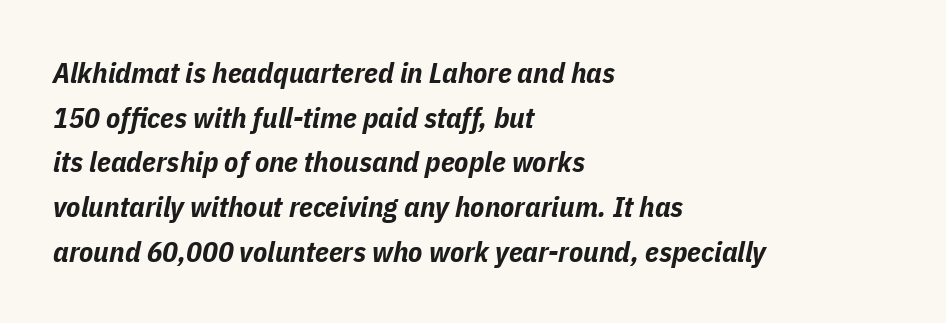
The image shows 29 px bold, condensed type, italic (leaning right); set left-aligned, normal line spacing (1.54x), normal letter spacing, not underlined; low stroke contrast and a medium x-height.
